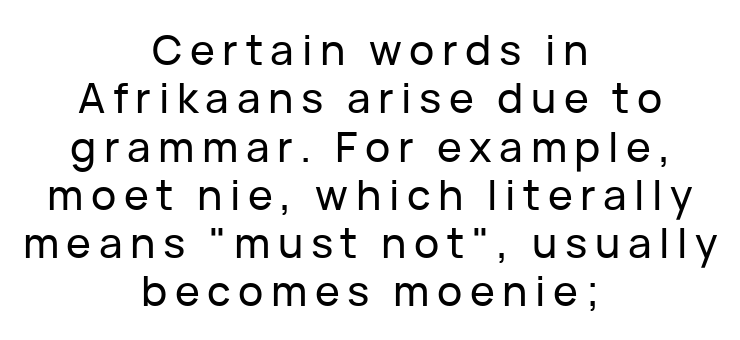
The image shows 42 px sans-serif type, upright; set centered, tight line spacing (1.15x), not underlined; low stroke contrast and a medium x-height.
